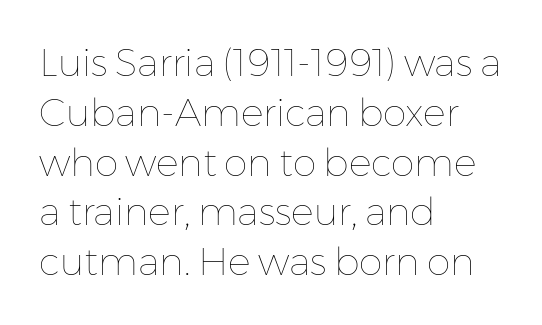
{"italic": "no", "bold": "no", "weight": "thin", "width": "normal", "stroke_contrast": "low", "x_height": "medium", "monospaced": "no", "underline": "no", "align": "left", "line_spacing": "normal", "line_spacing_ratio": 1.31, "letter_spacing": "normal", "letter_spacing_em": 0.0, "glyph_px": 38}
